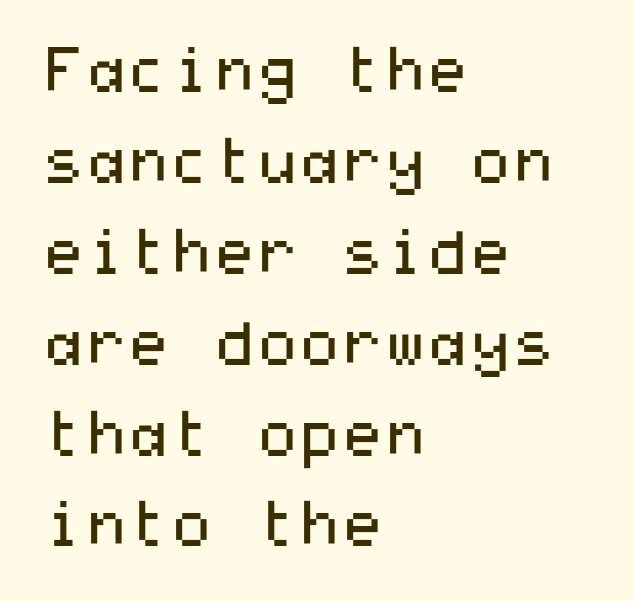
Q: Is the text bold? A: No.
Q: Is the text italic (slanted)? A: No, it is upright.
Q: Is the typeface a serif or a sans-serif typeface? A: Sans-serif.
Q: Is the text underlined? A: No.
Q: How is the paragraph aligned? A: Left-aligned.
Q: Is the spacing between letters normal or unusually wide? A: Normal.
Q: Is the spacing between lines tight, normal or loose? A: Normal.
Q: Width (condensed, normal, or wide)? A: Wide.
Q: Stroke contrast? A: Medium.
Q: x-height? A: Medium.
